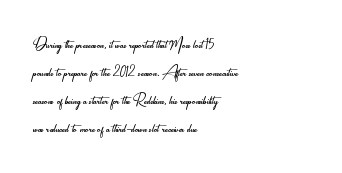
The image shows 21 px text type; set left-aligned, normal line spacing (1.34x), normal letter spacing, not underlined.
